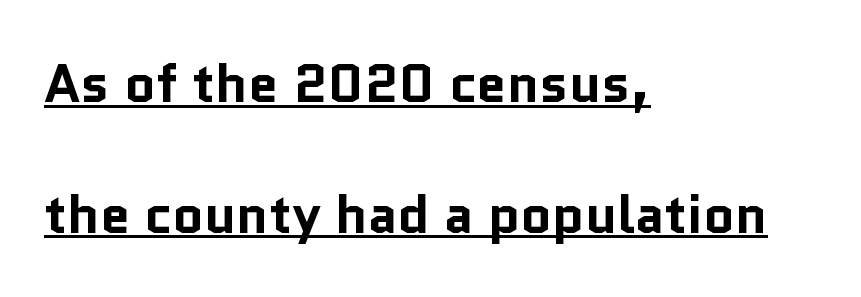
The image shows 54 px bold sans-serif type, upright; set left-aligned, loose line spacing (2.42x), normal letter spacing, underlined; low stroke contrast and a medium x-height.
